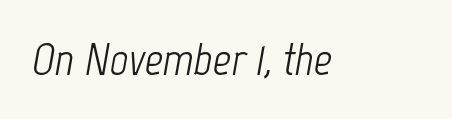
Here the designer chose a conventional face with non-uniform glyph widths. Inter-character spacing is left at the font's built-in metrics. Is the type slanted? Yes — the strokes lean at a clear angle. On a weight scale, this lands at 450 or below. Has an underline been added? It has not.
